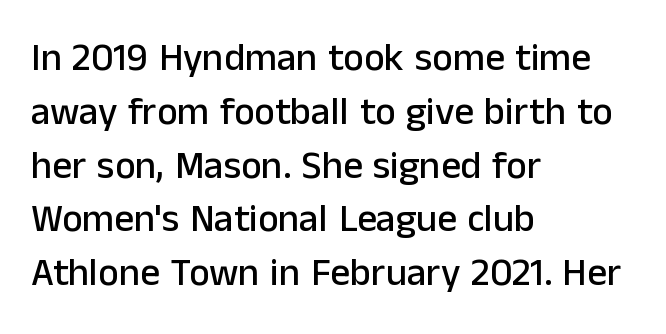
The image shows 39 px sans-serif type, upright; set left-aligned, normal line spacing (1.38x), normal letter spacing, not underlined; low stroke contrast and a medium x-height.
